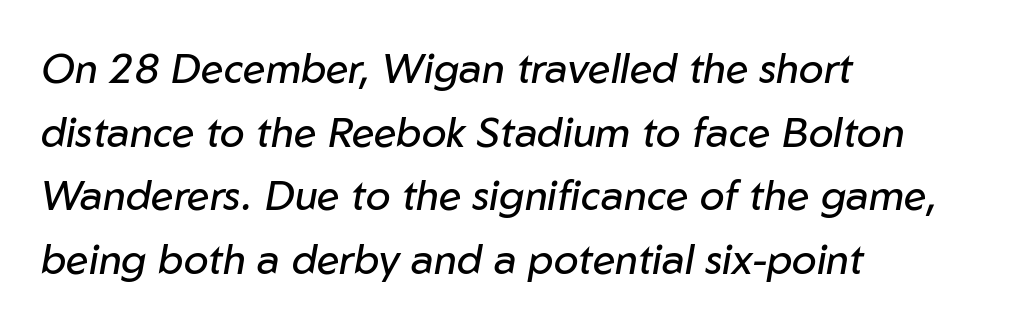
Does extra space separate the letters? No, they use regular spacing. The passage shown is typed in a proportional face where columns would drift. Each row of text sits above clean, open space. No extra ink here — the face is not bold.
